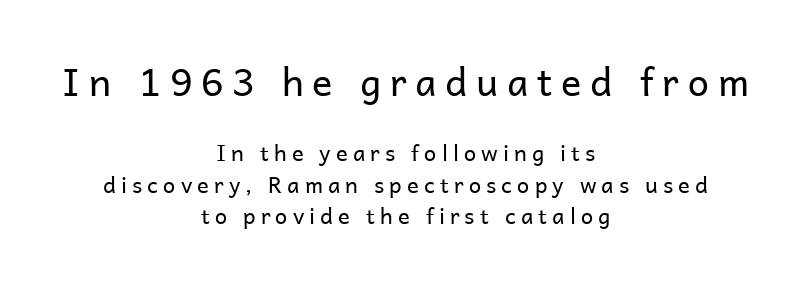
These lines were composed using upright roman letters. Horizontal alignment here is central, giving a formal, balanced look. Clear beneath every line of the passage. Look at the tracking — it's clearly loosened, letters drifting apart.
